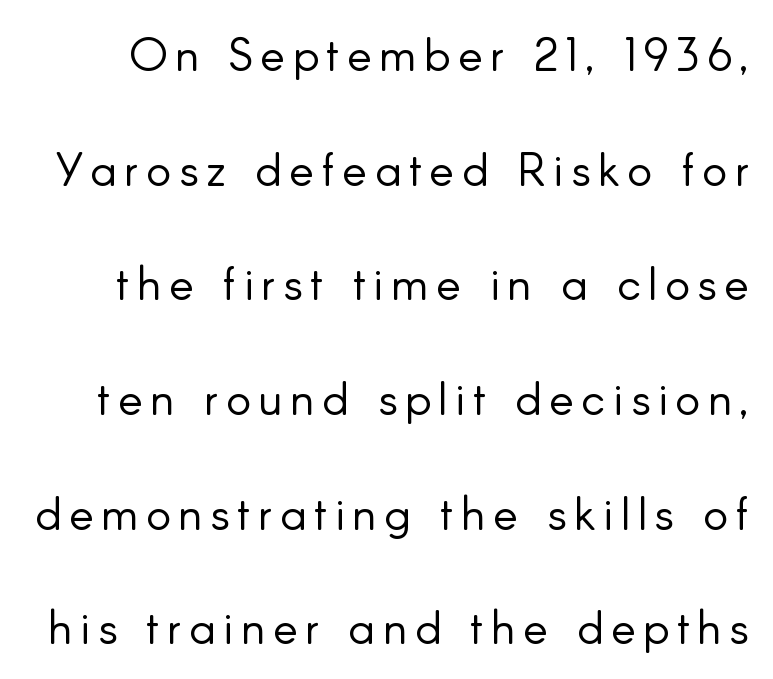
The image shows 47 px light sans-serif type, upright; set loose line spacing (2.44x), not underlined; low stroke contrast and a small x-height.
